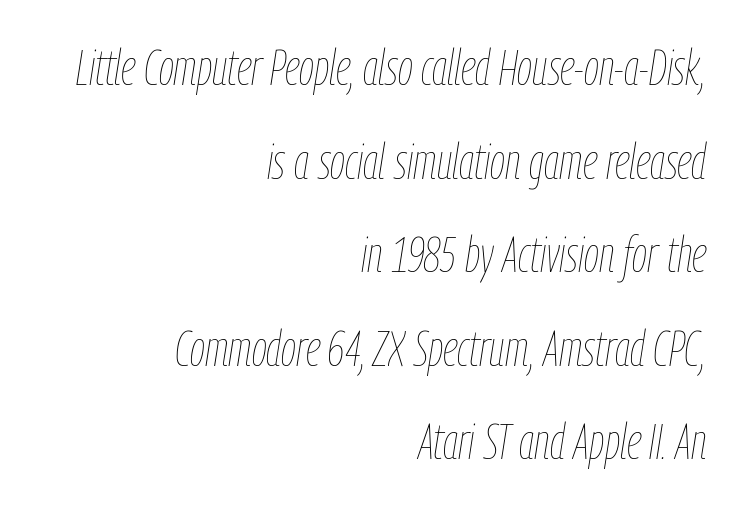
Plain, unruled lines of type. Every character sits at an angle, as italics do. Heaviness? Minimal to ordinary, like unemphasized prose. The rendering uses natural spacing where letterforms have individual widths. The paragraph shown leans on its right margin. The horizontal fit of the characters is conventional and even.
